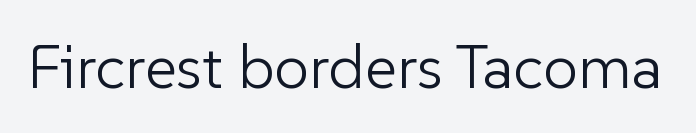
Look at the tracking — it's just the regular setting, nothing added. Proportional: the letters do not fall into vertical columns. Nothing heavy about these letters — not bold at all. The axis of the letterforms is exactly vertical.
